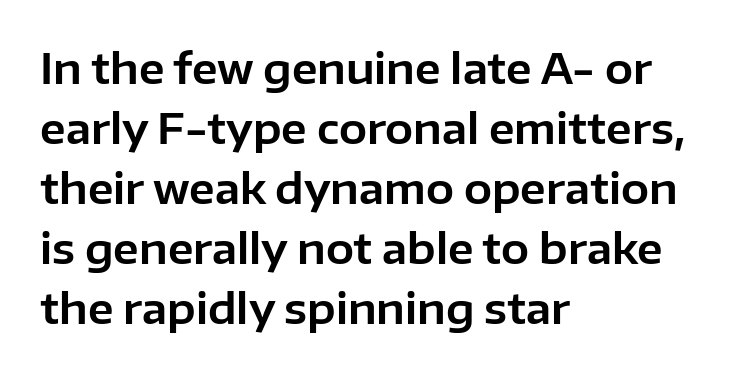
The image shows 42 px sans-serif type, upright; set left-aligned, normal line spacing (1.43x), normal letter spacing, not underlined; low stroke contrast and a medium x-height.
